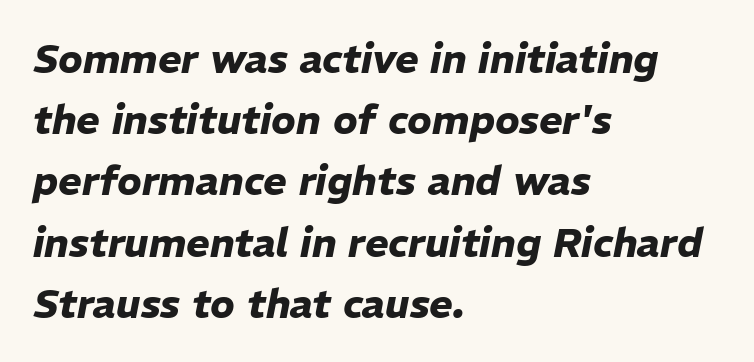
{"italic": "yes", "lean": "right", "slant_degrees": 11, "bold": "yes", "weight": "heavy", "width": "normal", "stroke_contrast": "low", "x_height": "medium", "monospaced": "no", "underline": "no", "align": "left", "line_spacing": "normal", "line_spacing_ratio": 1.53, "letter_spacing": "normal", "letter_spacing_em": 0.0, "glyph_px": 40}
